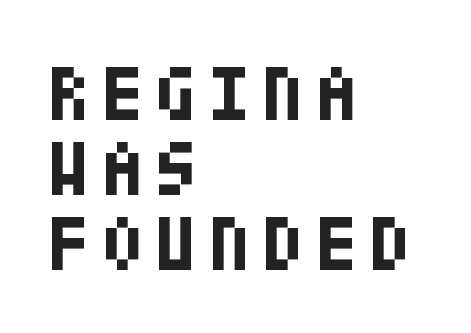
{"serif": "no", "italic": "no", "bold": "yes", "weight": "bold", "width": "condensed", "stroke_contrast": "low", "x_height": "large", "underline": "no", "align": "left", "line_spacing": "tight", "line_spacing_ratio": 0.96, "glyph_px": 78}
